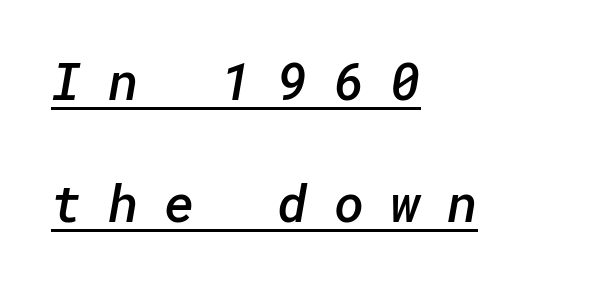
Q: Is the text bold? A: Semi-bold.
Q: Is the typeface a serif or a sans-serif typeface? A: Sans-serif.
Q: Is the text underlined? A: Yes.
Q: How is the paragraph aligned? A: Left-aligned.
Q: Is the spacing between letters normal or unusually wide? A: Unusually wide.
Q: Is the spacing between lines tight, normal or loose? A: Loose.
Q: Width (condensed, normal, or wide)? A: Normal.
Q: Stroke contrast? A: Low.
Q: x-height? A: Medium.
